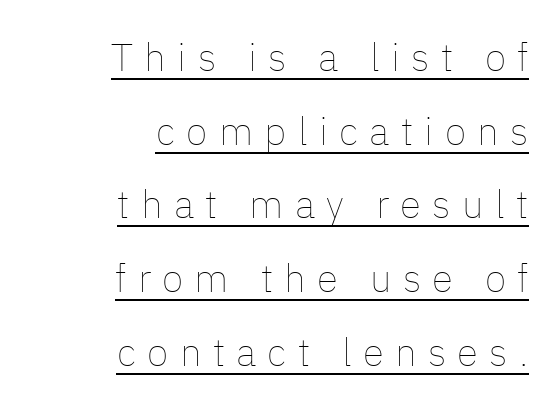
Q: Is the text bold? A: No.
Q: Is the text italic (slanted)? A: No, it is upright.
Q: Is the text underlined? A: Yes.
Q: How is the paragraph aligned? A: Right-aligned.
Q: Is the spacing between letters normal or unusually wide? A: Unusually wide.
Q: Width (condensed, normal, or wide)? A: Normal.
Q: Stroke contrast? A: Low.
Q: x-height? A: Medium.
Q: Monospaced? A: No.
